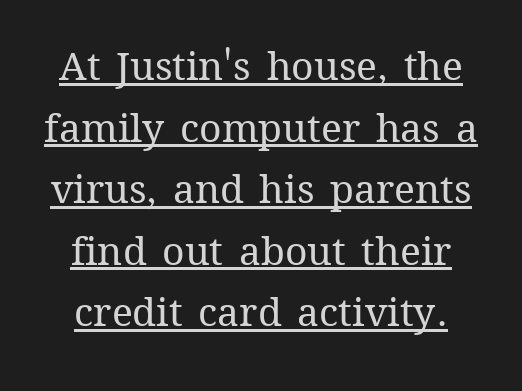
The words here are underlined. This sample has the flowing, uneven cadence of proportional lettering. Stroke thickness stays within the range of a standard reading face or lighter. How would I describe the line gaps? Plain and ordinary.
